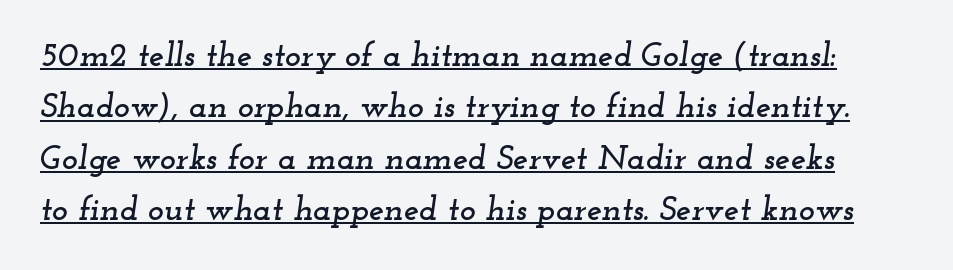
Compared with ordinary roman type, these characters are visibly tilted. Honestly, the row spacing looks completely unremarkable. Looks like regular typesetting: each glyph gets only the width it needs. A serif font was chosen for this passage.
